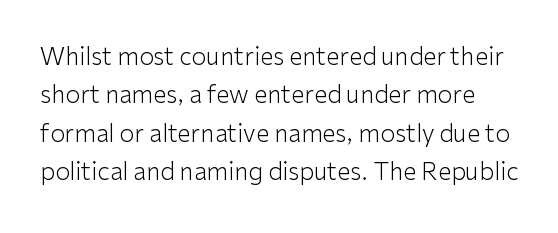
Q: Is the text bold? A: No.
Q: Is the text italic (slanted)? A: No, it is upright.
Q: Is the text underlined? A: No.
Q: Is the spacing between letters normal or unusually wide? A: Normal.
Q: Is the spacing between lines tight, normal or loose? A: Normal.
